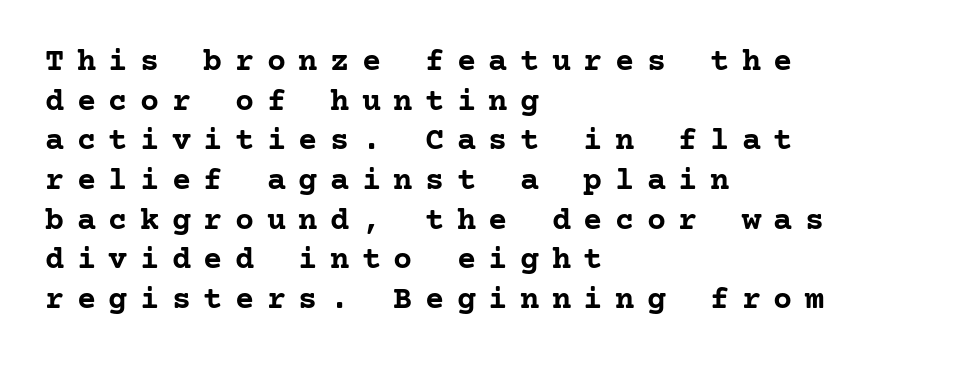
{"serif": "yes", "italic": "no", "bold": "yes", "weight": "semibold", "width": "normal", "stroke_contrast": "low", "x_height": "medium", "underline": "no", "align": "left", "line_spacing_ratio": 1.24, "letter_spacing": "wide", "letter_spacing_em": 0.39, "glyph_px": 32}
